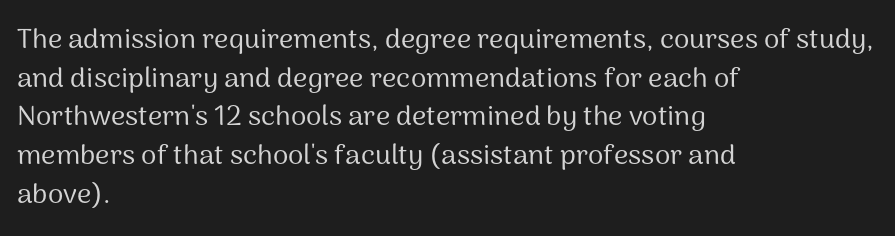
{"serif": "no", "italic": "no", "bold": "no", "weight": "regular", "width": "normal", "stroke_contrast": "medium", "x_height": "medium", "monospaced": "no", "underline": "no", "align": "left", "line_spacing": "normal", "line_spacing_ratio": 1.38, "letter_spacing": "normal", "letter_spacing_em": 0.0, "glyph_px": 28}
